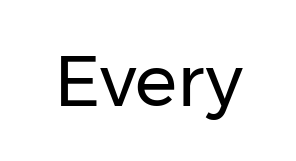
The image shows 71 px regular-weight sans-serif type, upright; set normal letter spacing, not underlined; low stroke contrast and a medium x-height.
